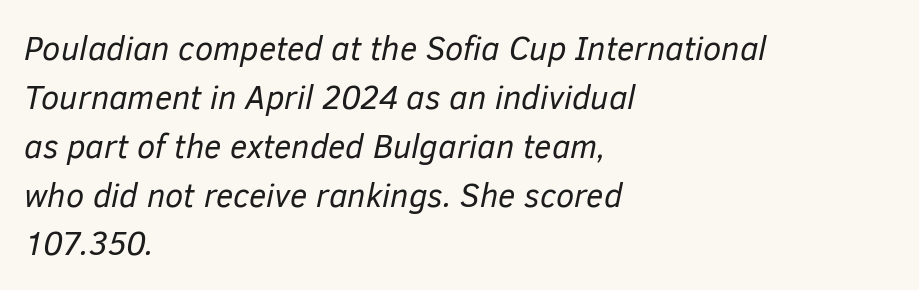
The image shows 33 px regular-weight type, italic (leaning right); set left-aligned, normal line spacing (1.48x), normal letter spacing, not underlined; low stroke contrast and a medium x-height.
